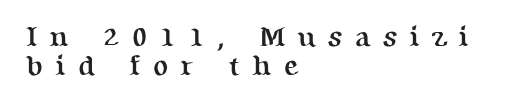
{"serif": "yes", "italic": "no", "bold": "yes", "weight": "semibold", "width": "normal", "stroke_contrast": "medium", "x_height": "medium", "monospaced": "no", "underline": "no", "align": "left", "line_spacing": "tight", "line_spacing_ratio": 1.05, "letter_spacing": "wide", "letter_spacing_em": 0.44, "glyph_px": 28}
